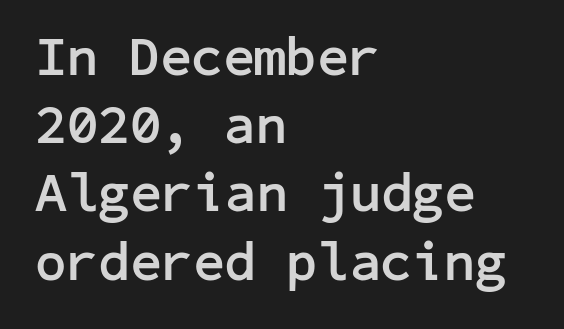
The image shows 55 px semibold sans-serif type, upright; set left-aligned, line spacing 1.24x, normal letter spacing, not underlined; low stroke contrast and a medium x-height.
